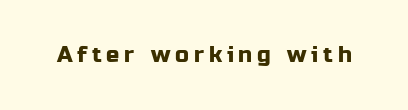
Q: Is the text italic (slanted)? A: No, it is upright.
Q: Is the text underlined? A: No.
Q: Is the spacing between letters normal or unusually wide? A: Unusually wide.
